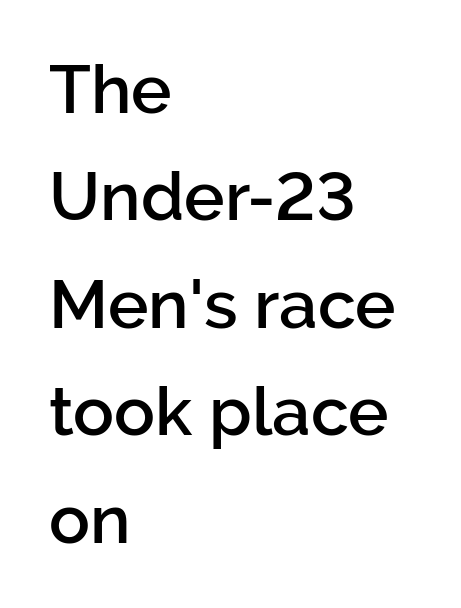
{"serif": "no", "italic": "no", "bold": "semi", "weight": "semibold", "width": "normal", "stroke_contrast": "low", "x_height": "medium", "monospaced": "no", "underline": "no", "align": "left", "line_spacing": "normal", "line_spacing_ratio": 1.58, "letter_spacing": "normal", "letter_spacing_em": 0.0, "glyph_px": 68}
